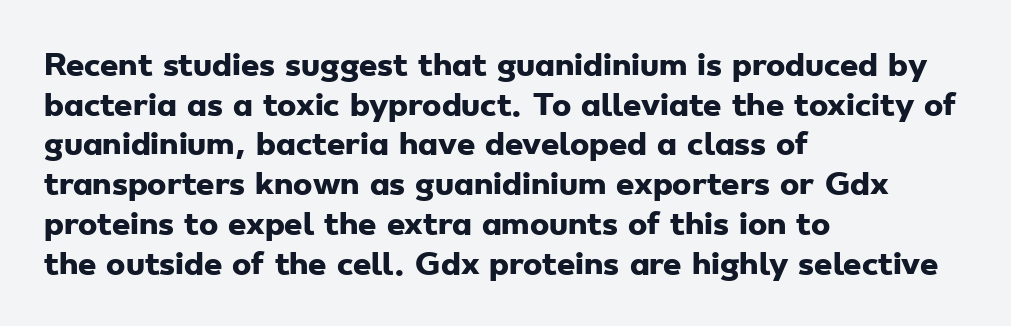
Q: Is the text bold? A: Yes.
Q: Is the typeface a serif or a sans-serif typeface? A: Sans-serif.
Q: Is the text underlined? A: No.
Q: How is the paragraph aligned? A: Left-aligned.
Q: Is the spacing between letters normal or unusually wide? A: Normal.
Q: Is the spacing between lines tight, normal or loose? A: Normal.
Q: Width (condensed, normal, or wide)? A: Wide.
Q: Stroke contrast? A: Low.
Q: x-height? A: Small.
Q: Monospaced? A: No.
